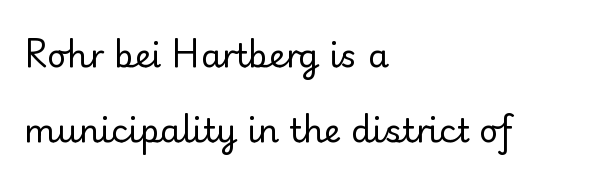
Spacing verdict: proportional, widths tailored to each character. Quick note: not italic, upright. Layout note: lines flush left. The block of text is sparse from top to bottom, with ample space between rows. Inter-character spacing is left at the font's built-in metrics. Decoration check: the copy has no underline.
